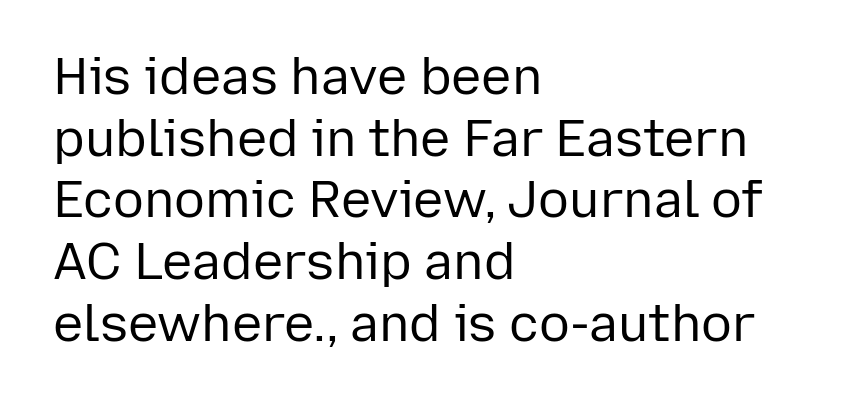
Q: Is the text bold? A: No.
Q: Is the text italic (slanted)? A: No, it is upright.
Q: Is the typeface a serif or a sans-serif typeface? A: Sans-serif.
Q: Is the text underlined? A: No.
Q: How is the paragraph aligned? A: Left-aligned.
Q: Is the spacing between letters normal or unusually wide? A: Normal.
Q: Width (condensed, normal, or wide)? A: Normal.
Q: Stroke contrast? A: Low.
Q: x-height? A: Medium.
Q: Monospaced? A: No.
